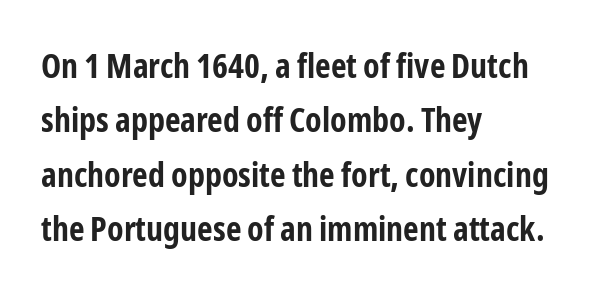
{"serif": "no", "italic": "no", "bold": "yes", "weight": "bold", "width": "condensed", "stroke_contrast": "low", "x_height": "medium", "monospaced": "no", "underline": "no", "align": "left", "line_spacing": "normal", "line_spacing_ratio": 1.6, "letter_spacing": "normal", "letter_spacing_em": 0.0, "glyph_px": 34}
